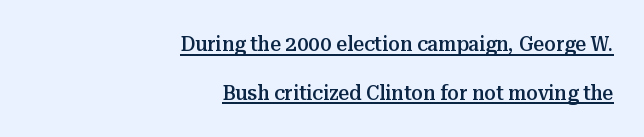
Ordinary non-slanted type is in use. The type is set solid horizontally, with unmodified tracking. Horizontal alignment here is rightward, an uncommon choice for prose. Baseline-to-baseline distance is far greater than the letter height. In terms of weight, the rendering is demibold, just under bold. A rule runs beneath these lines of type.
